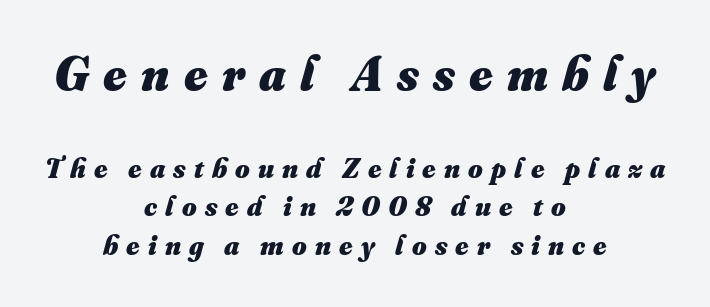
{"bold": "yes", "weight": "heavy", "width": "normal", "stroke_contrast": "medium", "x_height": "small", "monospaced": "no", "underline": "no", "align": "center", "line_spacing": "normal", "line_spacing_ratio": 1.38, "letter_spacing": "wide", "letter_spacing_em": 0.29, "larger_block": "first", "size_ratio": 1.75, "glyph_px": 49}
